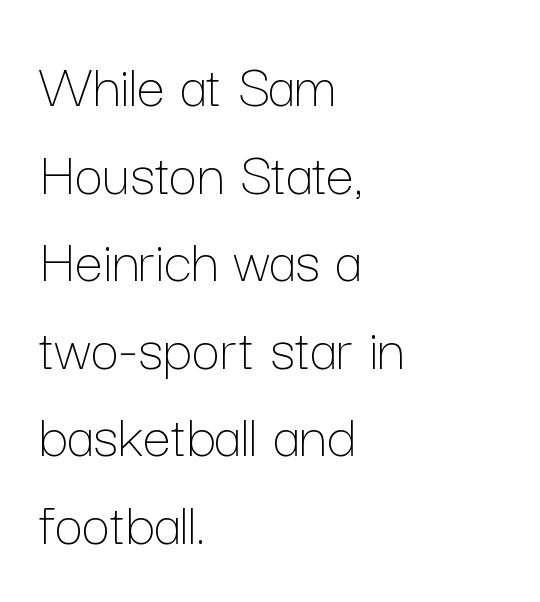
Q: Is the text bold? A: No.
Q: Is the text italic (slanted)? A: No, it is upright.
Q: Is the text underlined? A: No.
Q: How is the paragraph aligned? A: Left-aligned.
Q: Is the spacing between letters normal or unusually wide? A: Normal.
Q: Is the spacing between lines tight, normal or loose? A: Normal.
Q: Width (condensed, normal, or wide)? A: Normal.
Q: Stroke contrast? A: Low.
Q: x-height? A: Medium.
Q: Monospaced? A: No.
